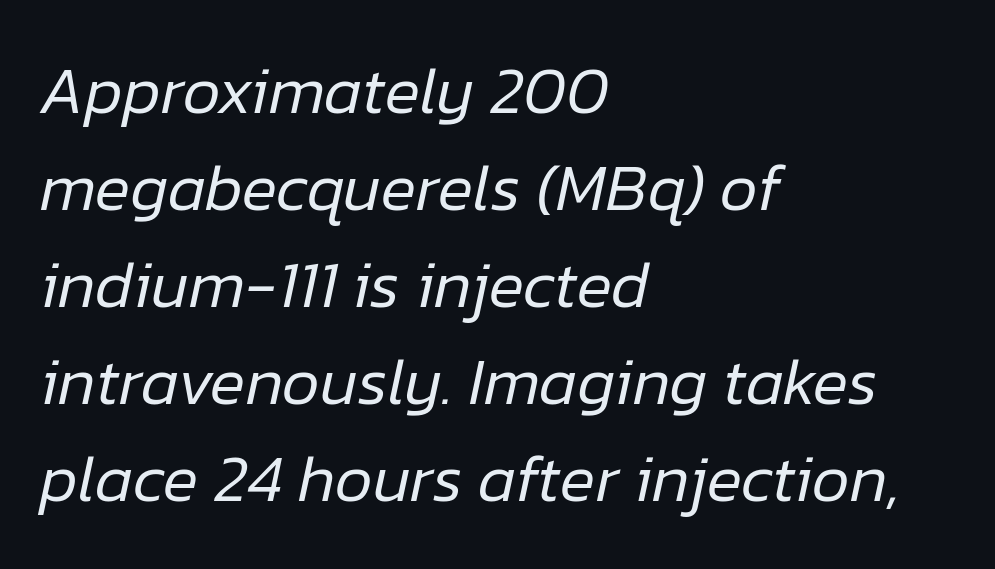
The image shows 66 px regular-weight type, italic (leaning right); set left-aligned, normal line spacing (1.47x), normal letter spacing, not underlined; low stroke contrast and a medium x-height.
